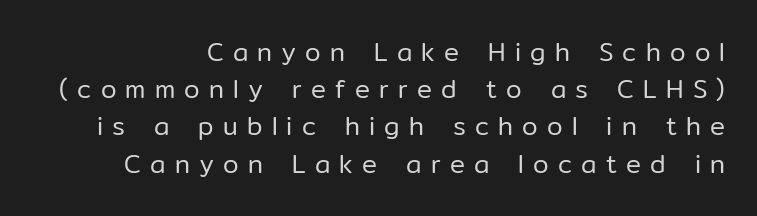
Q: Is the text bold? A: No.
Q: Is the text italic (slanted)? A: No, it is upright.
Q: Is the text underlined? A: No.
Q: Is the spacing between letters normal or unusually wide? A: Unusually wide.
Q: Is the spacing between lines tight, normal or loose? A: Normal.
